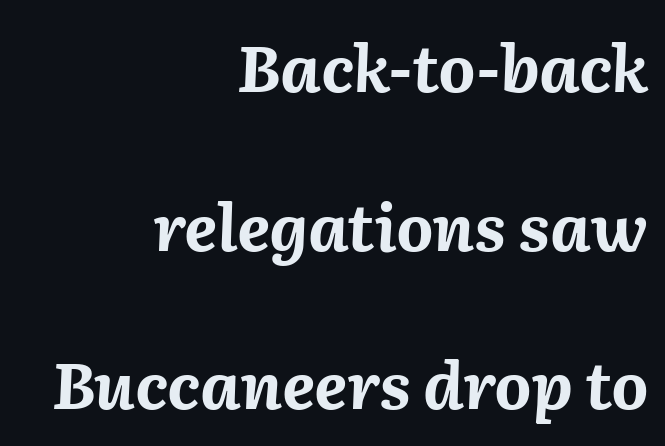
The image shows 64 px bold type, italic (leaning right); set right-aligned, loose line spacing (2.48x), normal letter spacing, not underlined; medium stroke contrast and a medium x-height.
